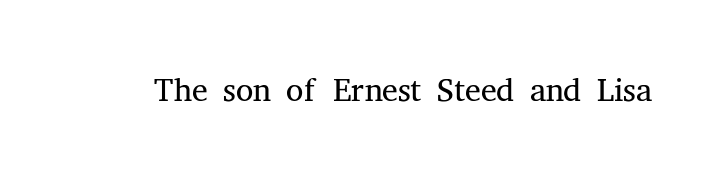
It's the straight-up-and-down kind of type. Do the characters align in a grid? No, the font is proportional. The gaps between neighbouring characters are ordinary and unremarkable. You can tell from the footed stems that serif type was used. Quick note: underline off.
